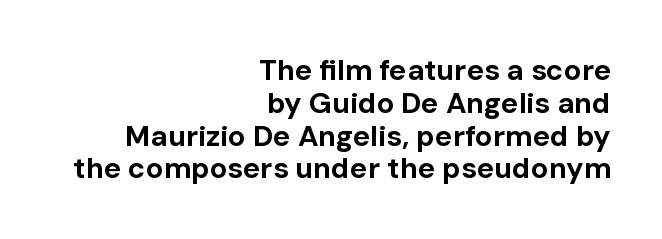
The image shows 29 px bold sans-serif type, upright; set right-aligned, tight line spacing (1.13x), normal letter spacing, not underlined; low stroke contrast and a medium x-height.
